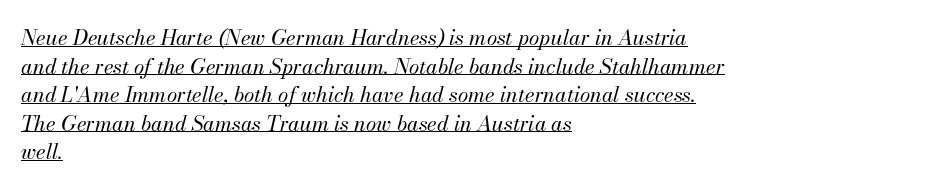
Q: Is the text bold? A: No.
Q: Is the text italic (slanted)? A: Yes, it leans right by about 13 degrees.
Q: Is the text underlined? A: Yes.
Q: How is the paragraph aligned? A: Left-aligned.
Q: Is the spacing between letters normal or unusually wide? A: Normal.
Q: Is the spacing between lines tight, normal or loose? A: Normal.
